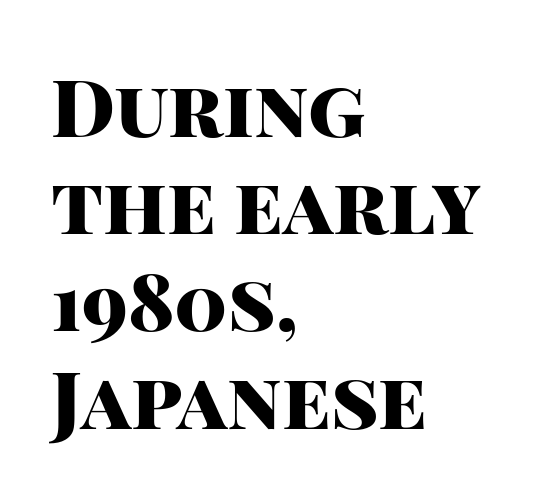
Italic: no, the glyphs are upright roman. The text was rendered using a sans face with plain stroke endings. The gap between lines stays unmarked. The ragged edge is on the right, which tells us the setting is flush left. Is this a fixed-width face? No — the glyphs have proportional, varying widths. Heavy, bold letterforms.
